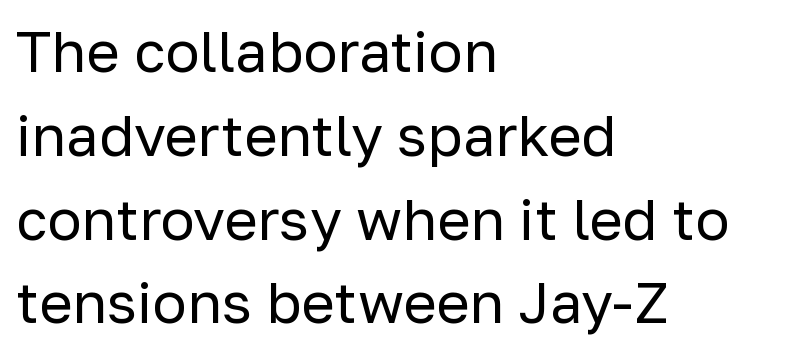
Q: Is the text bold? A: No.
Q: Is the text italic (slanted)? A: No, it is upright.
Q: Is the typeface a serif or a sans-serif typeface? A: Sans-serif.
Q: Is the text underlined? A: No.
Q: How is the paragraph aligned? A: Left-aligned.
Q: Is the spacing between letters normal or unusually wide? A: Normal.
Q: Is the spacing between lines tight, normal or loose? A: Normal.
Q: Width (condensed, normal, or wide)? A: Normal.
Q: Stroke contrast? A: Low.
Q: x-height? A: Medium.
Q: Monospaced? A: No.
